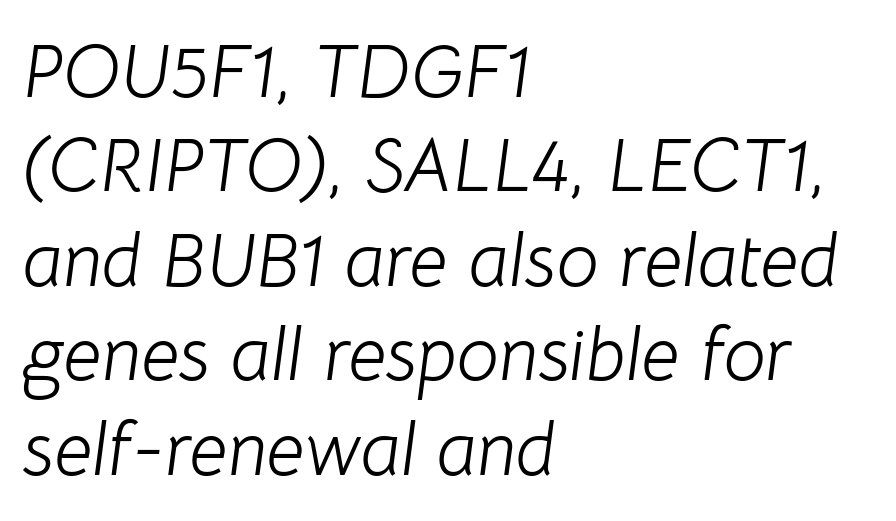
Q: Is the text bold? A: No.
Q: Is the text italic (slanted)? A: Yes, it leans right by about 8 degrees.
Q: Is the text underlined? A: No.
Q: How is the paragraph aligned? A: Left-aligned.
Q: Is the spacing between letters normal or unusually wide? A: Normal.
Q: Is the spacing between lines tight, normal or loose? A: Normal.
Q: Width (condensed, normal, or wide)? A: Normal.
Q: Stroke contrast? A: Low.
Q: x-height? A: Medium.
Q: Monospaced? A: No.
